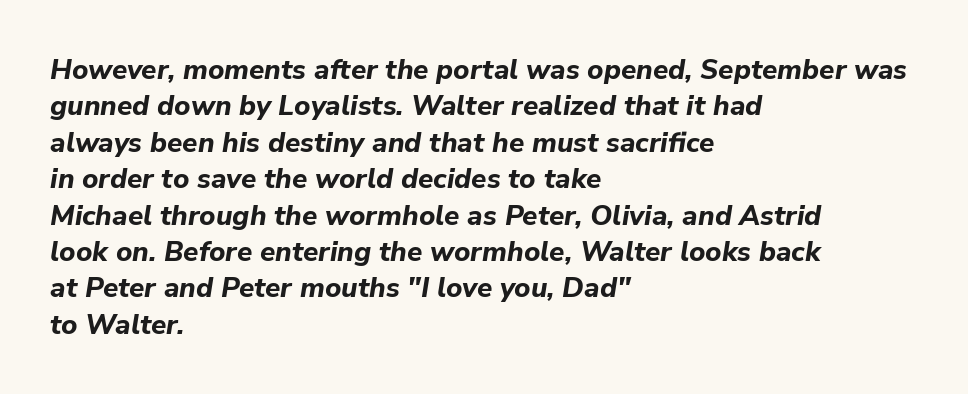
{"italic": "yes", "lean": "right", "slant_degrees": 9, "bold": "yes", "weight": "bold", "width": "normal", "stroke_contrast": "low", "x_height": "medium", "monospaced": "no", "underline": "no", "align": "left", "line_spacing": "normal", "line_spacing_ratio": 1.3, "letter_spacing": "normal", "letter_spacing_em": 0.0, "glyph_px": 28}
